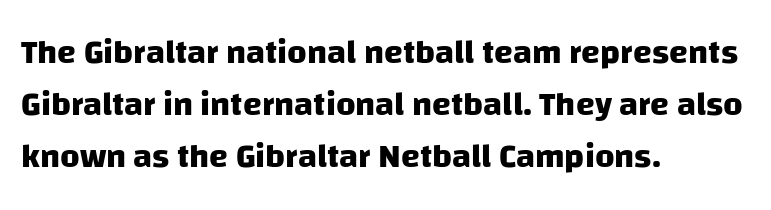
Horizontally, the lines are justified to the leading edge only. Each letter keeps its own natural width here, so spacing adapts to shape. Nope, no serifs anywhere on these letters. Emphasis by weight is at full strength: bold.
